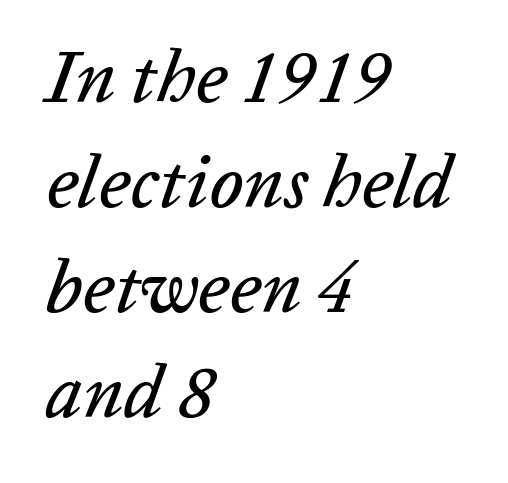
Q: Is the text italic (slanted)? A: Yes, it leans right by about 20 degrees.
Q: Is the text underlined? A: No.
Q: How is the paragraph aligned? A: Left-aligned.
Q: Is the spacing between letters normal or unusually wide? A: Normal.
Q: Is the spacing between lines tight, normal or loose? A: Normal.
Q: Width (condensed, normal, or wide)? A: Normal.
Q: Stroke contrast? A: Low.
Q: x-height? A: Medium.
Q: Monospaced? A: No.
